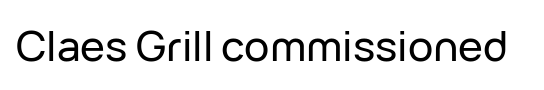
The image shows 42 px sans-serif type, upright; set normal letter spacing, not underlined; low stroke contrast and a medium x-height.
